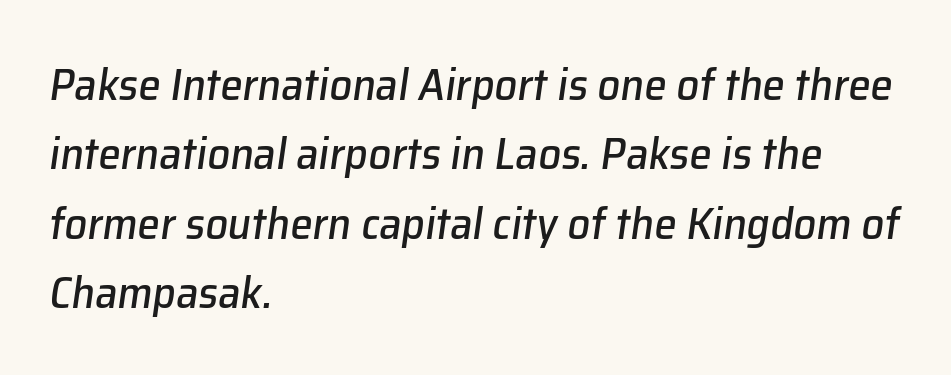
{"italic": "yes", "lean": "right", "slant_degrees": 8, "width": "normal", "stroke_contrast": "low", "x_height": "medium", "monospaced": "no", "underline": "no", "align": "left", "line_spacing": "normal", "line_spacing_ratio": 1.54, "letter_spacing": "normal", "letter_spacing_em": 0.0, "glyph_px": 45}
